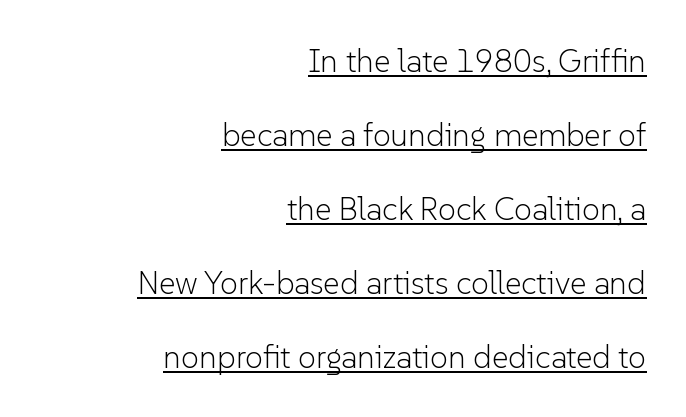
How are the letters spaced? Ordinarily, with no added tracking. Note the varied advance widths — an 'i' is clearly narrower than an 'm'. If you drew a ruler down the right edge, every line would touch it. Serifs: no, the terminals of the letterforms are clean.
